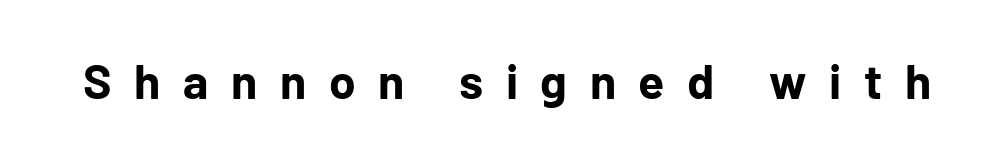
Strong, thick strokes mark this as bold type. Students, note that the glyphs here are deliberately spaced far apart. These lines are rendered in a variable-pitch font. The letters stand straight up with perfectly vertical stems.
